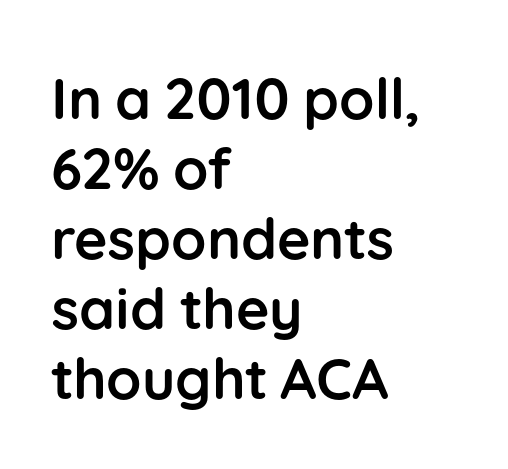
{"serif": "no", "italic": "no", "bold": "yes", "weight": "semibold", "width": "normal", "stroke_contrast": "low", "x_height": "medium", "monospaced": "no", "underline": "no", "align": "left", "line_spacing_ratio": 1.23, "letter_spacing": "normal", "letter_spacing_em": 0.0, "glyph_px": 57}
